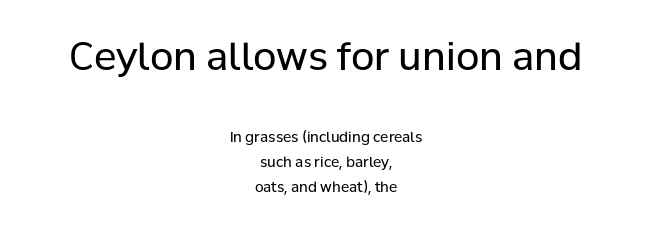
Do the letters lean? They stand straight. Of the two passages, the one on top uses the larger point size. Short and long lines alike share a common midpoint. What kind of face is this? One without serifs — a sans. The face looks like a standard text weight, possibly lighter.
